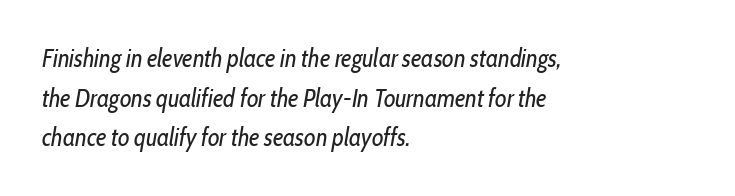
The image shows 25 px text type, italic (leaning right); set left-aligned, normal line spacing (1.59x), normal letter spacing, not underlined.
